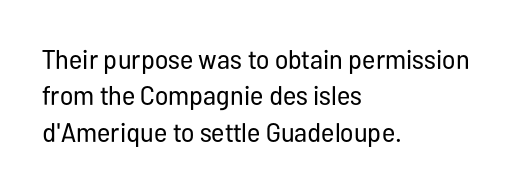
Q: Is the text bold? A: No.
Q: Is the text italic (slanted)? A: No, it is upright.
Q: Is the text underlined? A: No.
Q: How is the paragraph aligned? A: Left-aligned.
Q: Is the spacing between letters normal or unusually wide? A: Normal.
Q: Is the spacing between lines tight, normal or loose? A: Normal.
